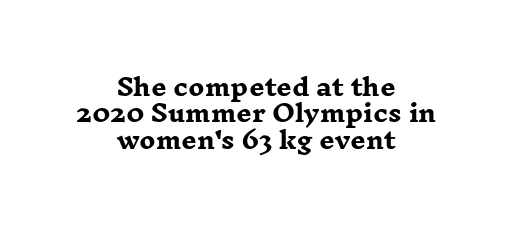
Q: Is the text bold? A: Yes.
Q: Is the text italic (slanted)? A: No, it is upright.
Q: Is the text underlined? A: No.
Q: How is the paragraph aligned? A: Centered.
Q: Is the spacing between letters normal or unusually wide? A: Normal.
Q: Is the spacing between lines tight, normal or loose? A: Tight.
